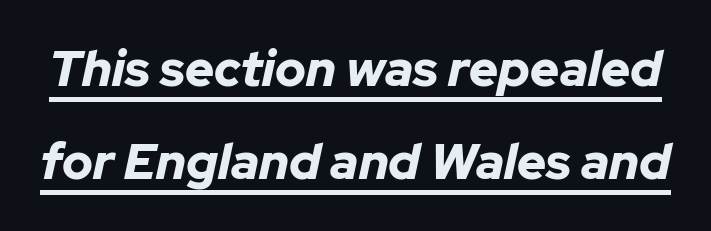
Q: Is the text bold? A: Yes.
Q: Is the text italic (slanted)? A: Yes, it leans right by about 12 degrees.
Q: Is the text underlined? A: Yes.
Q: Is the spacing between letters normal or unusually wide? A: Normal.
Q: Width (condensed, normal, or wide)? A: Normal.
Q: Stroke contrast? A: Low.
Q: x-height? A: Medium.
Q: Monospaced? A: No.
